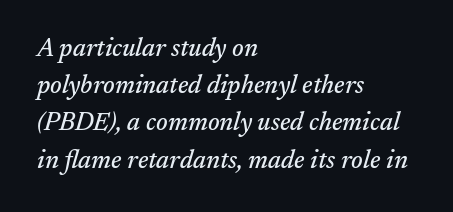
{"italic": "yes", "lean": "right", "slant_degrees": 17, "underline": "no", "align": "left", "line_spacing": "normal", "line_spacing_ratio": 1.49, "letter_spacing": "normal", "letter_spacing_em": 0.0, "glyph_px": 25}
